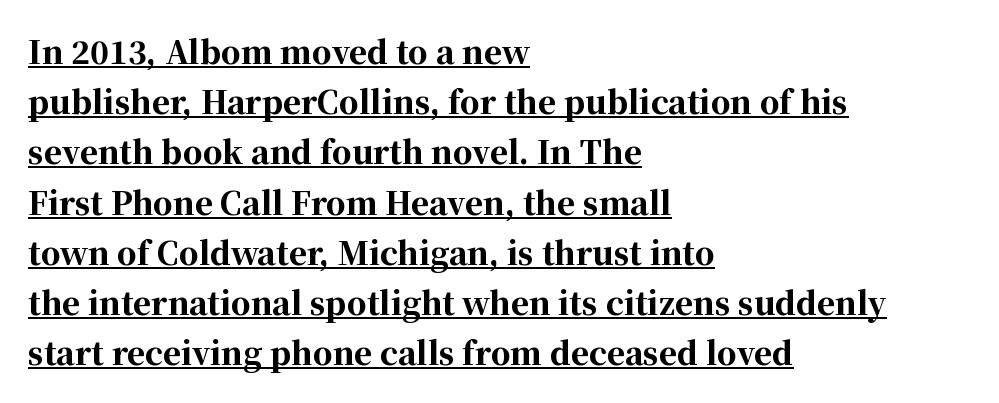
The image shows 31 px bold serif type, upright; set left-aligned, normal line spacing (1.62x), normal letter spacing, underlined; high stroke contrast and a medium x-height.
